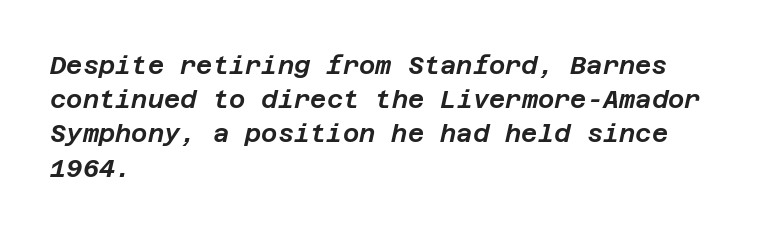
The image shows 25 px text type, italic (leaning right); set left-aligned, normal line spacing (1.37x), normal letter spacing, not underlined.
